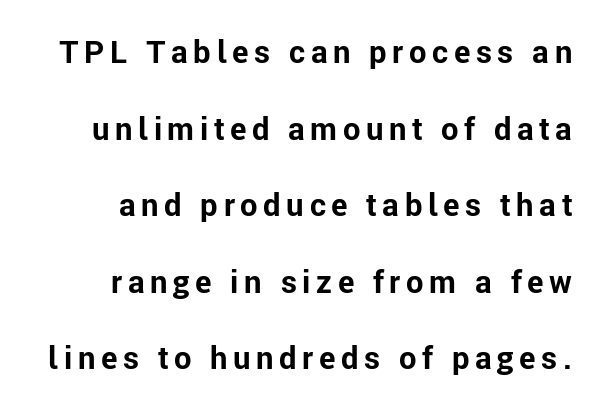
These lines are composed in type without serifs. When letters stand straight like this, we call the style roman or upright. The typesetter chose a ragged-left arrangement here. Does the leading feel generous? Absolutely, it's lavish.
